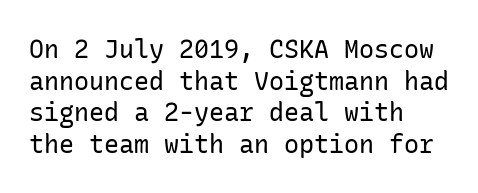
The characters are drawn with everyday or finer stroke widths. The string is rendered with underlining switched off. Leading matches the norm, producing a regular column. This sample uses plain, unmodified letter spacing.
